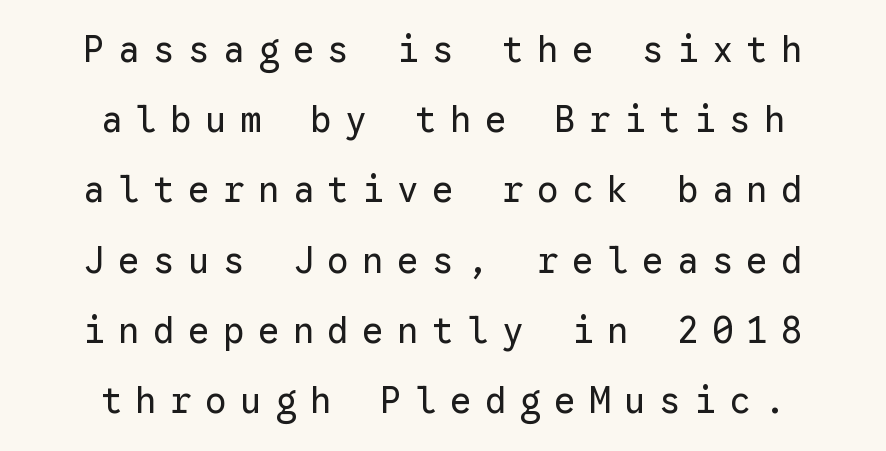
Serifs: no, the terminals of the letterforms are clean. The type is letterspaced generously, with wide tracking. Underlining? Definitely not there. A typesetter would call this monospace, since all characters share one set width.
